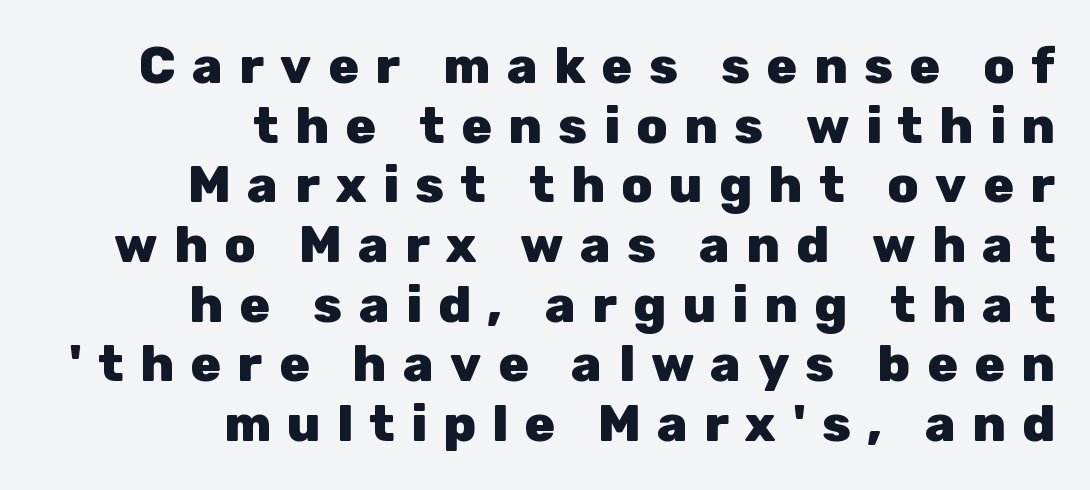
{"serif": "no", "italic": "no", "bold": "yes", "weight": "heavy", "width": "normal", "stroke_contrast": "low", "x_height": "medium", "monospaced": "no", "underline": "no", "align": "right", "line_spacing_ratio": 1.17, "letter_spacing": "wide", "letter_spacing_em": 0.32, "glyph_px": 51}
